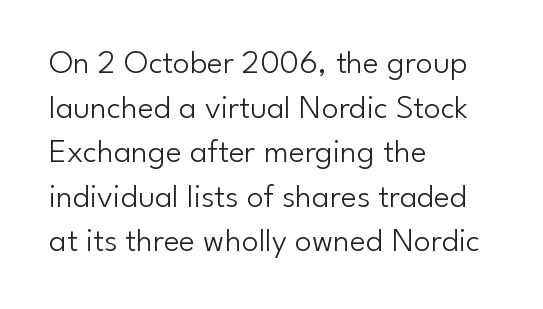
Glance below the letters and you will spot only blank space. Do the characters align in a grid? No, the font is proportional. Does the lettering tilt? It doesn't — this is upright. Students, observe: this is what conventionally led text looks like.
